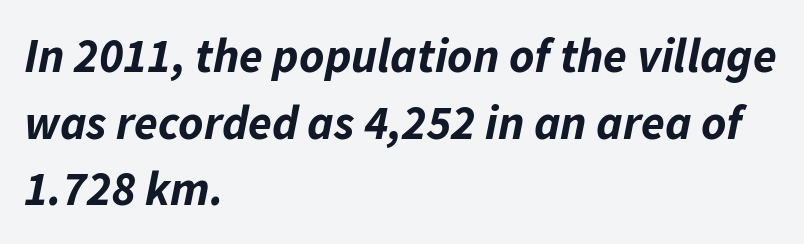
{"italic": "yes", "lean": "right", "slant_degrees": 11, "bold": "yes", "weight": "bold", "width": "normal", "stroke_contrast": "low", "x_height": "medium", "monospaced": "no", "underline": "no", "align": "left", "line_spacing": "normal", "line_spacing_ratio": 1.39, "letter_spacing": "normal", "letter_spacing_em": 0.0, "glyph_px": 48}
